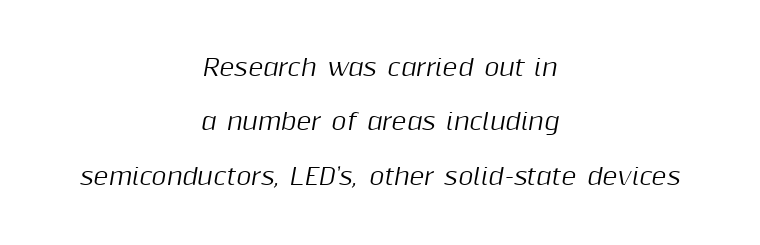
The image shows 23 px text type, italic (leaning right); set centered, loose line spacing (2.36x), normal letter spacing, not underlined.
